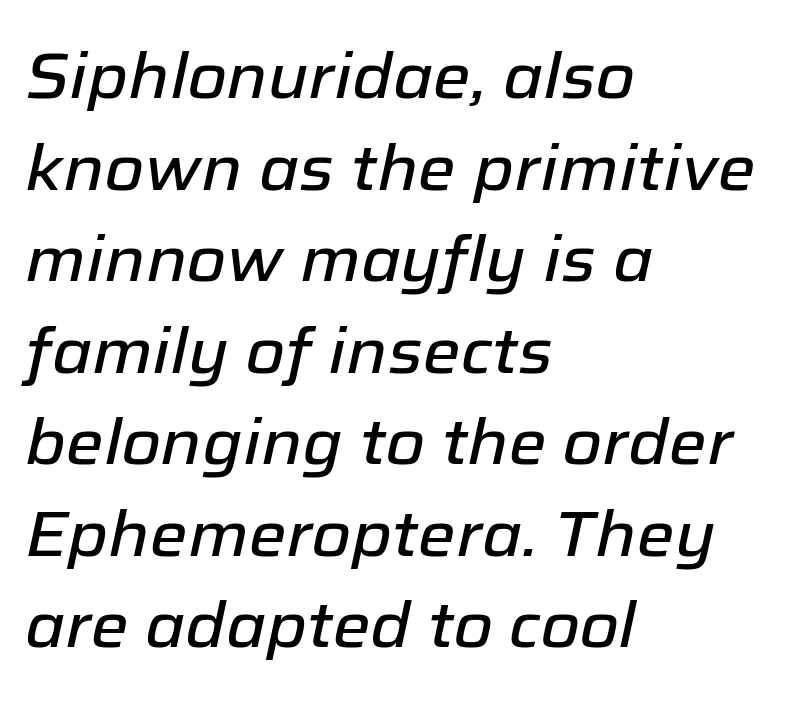
The image shows 64 px text type, italic (leaning right); set left-aligned, normal line spacing (1.43x), normal letter spacing, not underlined; low stroke contrast and a medium x-height.
